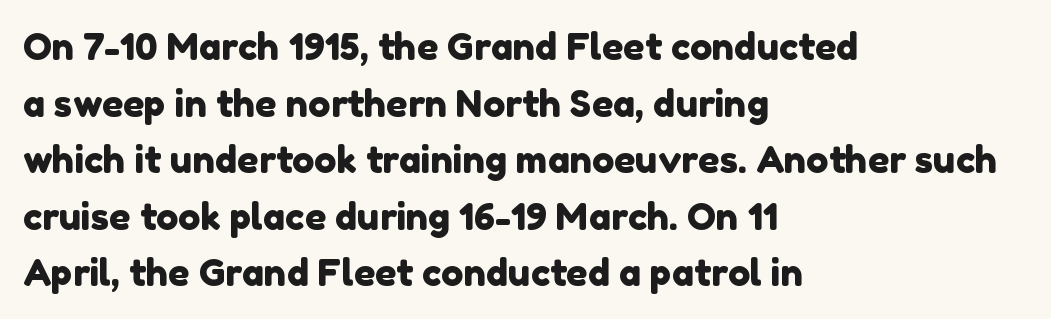
Interline gaps are of average width in this sample. Teacher's note: observe the even left margin — that is flush-left alignment. Spacing between characters is what you'd get straight out of the box. The space directly below the letters is spotless. Typographically, this falls in the sans-serif category. The face used here is proportionally spaced, like ordinary book or web type.
